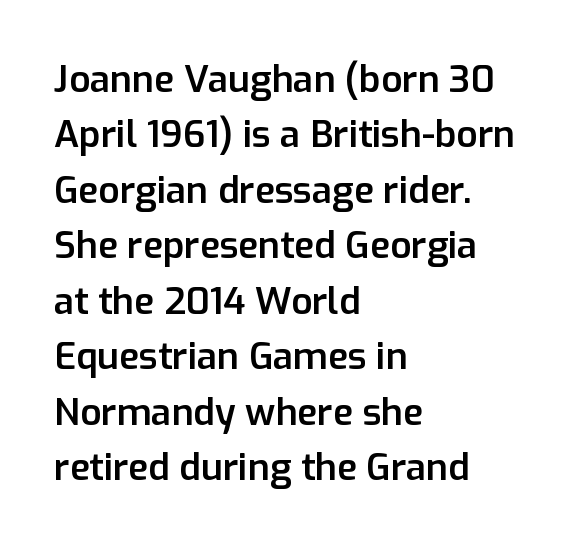
{"serif": "no", "italic": "no", "bold": "semi", "weight": "semibold", "width": "normal", "stroke_contrast": "low", "x_height": "medium", "monospaced": "no", "underline": "no", "align": "left", "line_spacing": "normal", "line_spacing_ratio": 1.5, "letter_spacing": "normal", "letter_spacing_em": 0.0, "glyph_px": 37}
